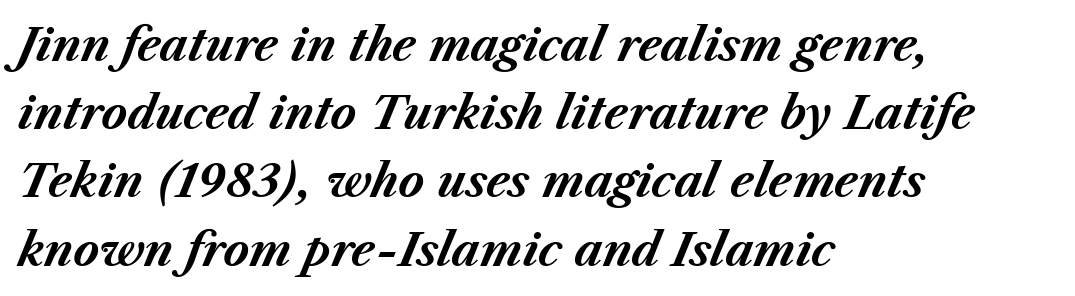
{"italic": "yes", "lean": "right", "slant_degrees": 23, "bold": "yes", "weight": "bold", "width": "normal", "stroke_contrast": "medium", "x_height": "medium", "monospaced": "no", "underline": "no", "align": "left", "line_spacing": "normal", "line_spacing_ratio": 1.55, "letter_spacing": "normal", "letter_spacing_em": 0.0, "glyph_px": 44}
